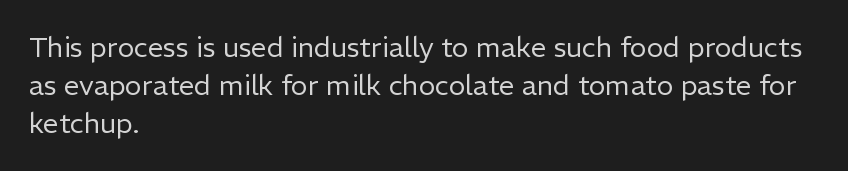
The image shows 28 px regular-weight sans-serif type, upright; set left-aligned, normal line spacing (1.36x), normal letter spacing, not underlined; low stroke contrast and a medium x-height.
